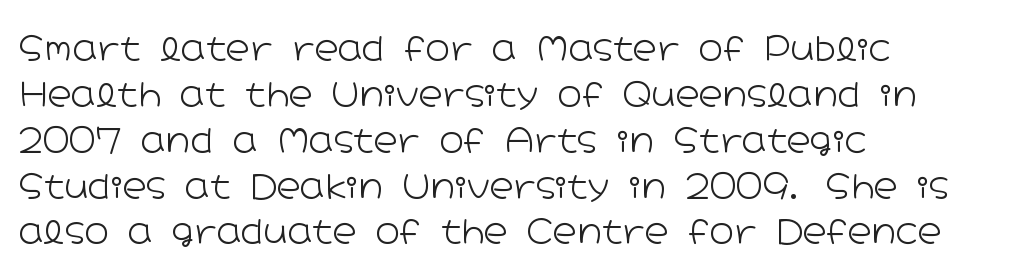
Regular leading. Every row of glyphs begins at an identical x-position on the left. To sum up the face: it is a sans, with no serifs. The gap between lines stays unmarked. Looks like regular typesetting: each glyph gets only the width it needs.
